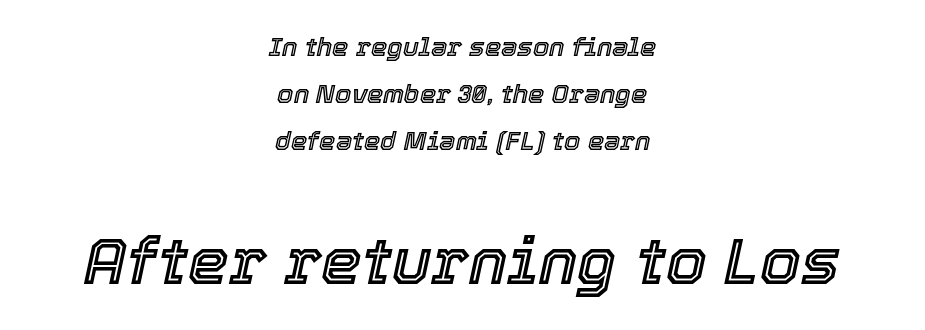
The image shows 65 px text type, italic (leaning right); set centered, line spacing 1.81x, normal letter spacing, not underlined; the second (bottom) block is 2.5x larger; a medium x-height.
